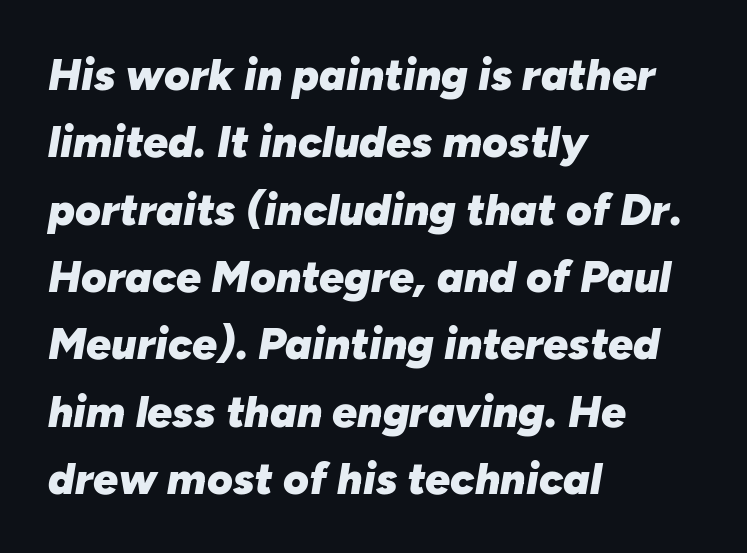
Q: Is the text bold? A: Yes.
Q: Is the text italic (slanted)? A: Yes, it leans right by about 10 degrees.
Q: Is the text underlined? A: No.
Q: How is the paragraph aligned? A: Left-aligned.
Q: Is the spacing between letters normal or unusually wide? A: Normal.
Q: Is the spacing between lines tight, normal or loose? A: Normal.
Q: Width (condensed, normal, or wide)? A: Normal.
Q: Stroke contrast? A: Low.
Q: x-height? A: Medium.
Q: Monospaced? A: No.
